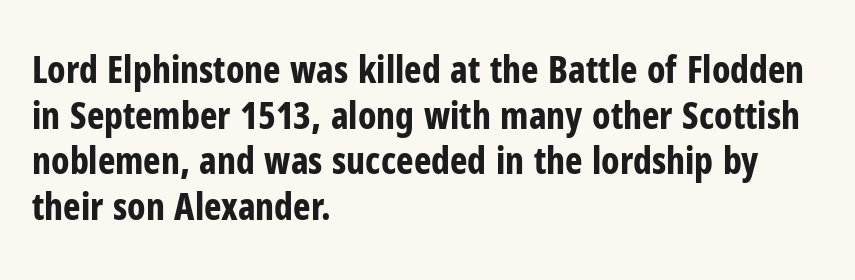
Q: Is the text bold? A: Yes.
Q: Is the text italic (slanted)? A: No, it is upright.
Q: Is the typeface a serif or a sans-serif typeface? A: Sans-serif.
Q: Is the text underlined? A: No.
Q: How is the paragraph aligned? A: Left-aligned.
Q: Is the spacing between letters normal or unusually wide? A: Normal.
Q: Width (condensed, normal, or wide)? A: Condensed.
Q: Stroke contrast? A: Low.
Q: x-height? A: Medium.
Q: Monospaced? A: No.
